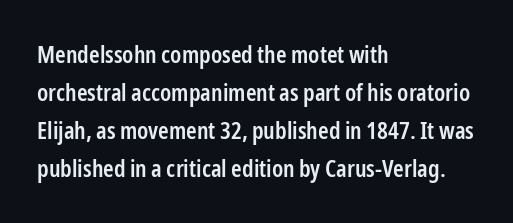
{"italic": "no", "bold": "semi", "underline": "no", "align": "left", "line_spacing": "normal", "line_spacing_ratio": 1.59, "letter_spacing": "normal", "letter_spacing_em": 0.0, "glyph_px": 24}
